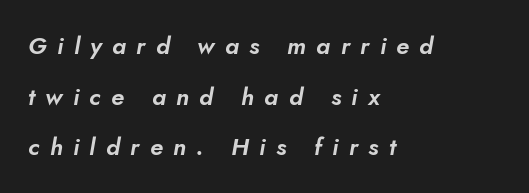
When letters slant like this, we call the style italic. Students, observe: this is what heavily led, spacious text looks like. Plain, unruled lines of type. Layout note: lines flush left. What stands out about the letter spacing? Its width — letters are far apart.
